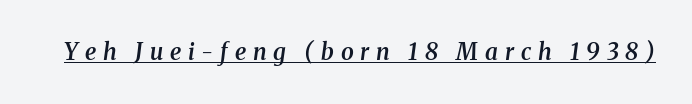
These characters rest on top of a visible drawn line. A typesetter would mark this as italic. The type is letterspaced generously, with wide tracking. Is the type bold? Partly — it's a semibold, heavier than regular but not fully bold.
